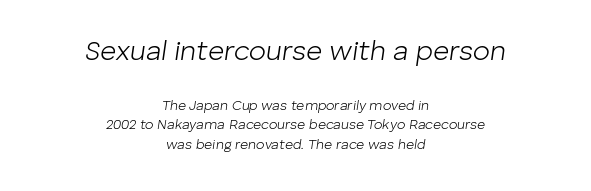
Q: Is the text bold? A: No.
Q: Is the text italic (slanted)? A: Yes, it leans right by about 8 degrees.
Q: Is the text underlined? A: No.
Q: How is the paragraph aligned? A: Centered.
Q: Is the spacing between letters normal or unusually wide? A: Normal.
Q: Is the spacing between lines tight, normal or loose? A: Normal.
Q: Which block of text is set in a larger size, the first (top) or the second (bottom)? A: The first (top) one.
Q: Width (condensed, normal, or wide)? A: Normal.
Q: Stroke contrast? A: Low.
Q: x-height? A: Medium.
Q: Monospaced? A: No.
